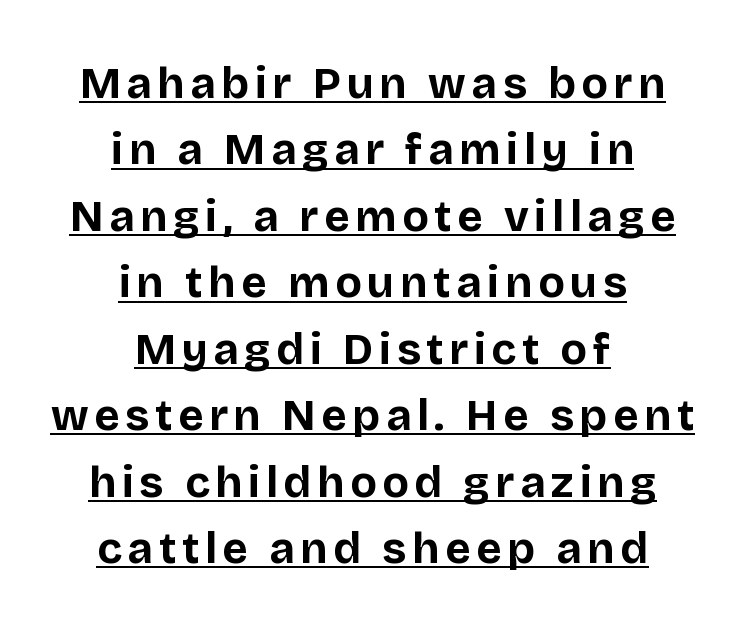
Q: Is the text bold? A: Yes.
Q: Is the text italic (slanted)? A: No, it is upright.
Q: Is the typeface a serif or a sans-serif typeface? A: Sans-serif.
Q: Is the text underlined? A: Yes.
Q: How is the paragraph aligned? A: Centered.
Q: Is the spacing between lines tight, normal or loose? A: Normal.
Q: Width (condensed, normal, or wide)? A: Normal.
Q: Stroke contrast? A: Low.
Q: x-height? A: Large.
Q: Monospaced? A: No.
